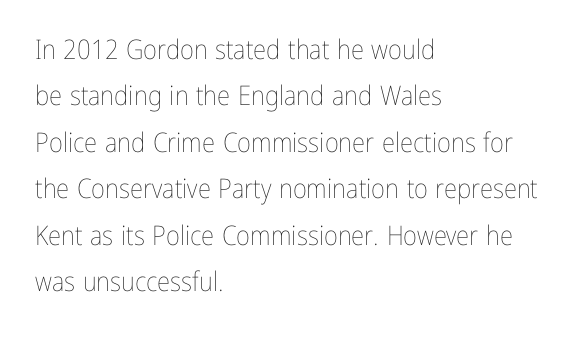
{"italic": "no", "bold": "no", "underline": "no", "align": "left", "line_spacing_ratio": 1.72, "letter_spacing": "normal", "letter_spacing_em": 0.0, "glyph_px": 27}
